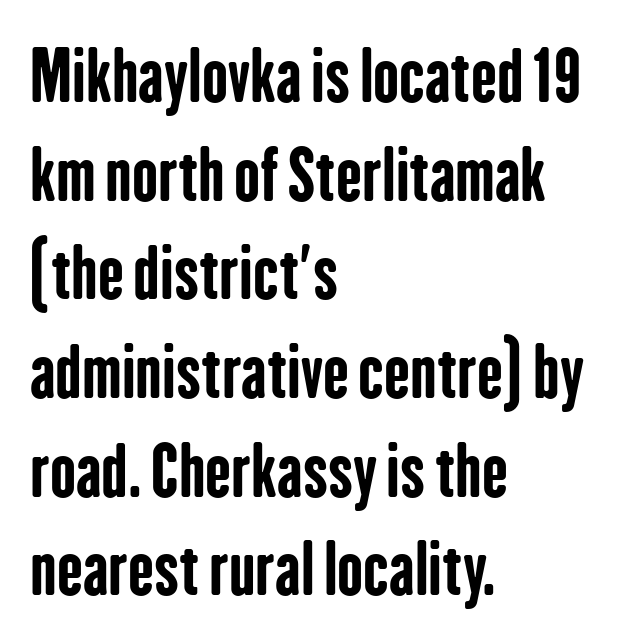
This sample uses an upright cut, with every glyph sitting square on the baseline. One glance says typical: line gaps are just what's usual. The rendering uses natural spacing where letterforms have individual widths. There is no visible air inserted between adjacent glyphs.
